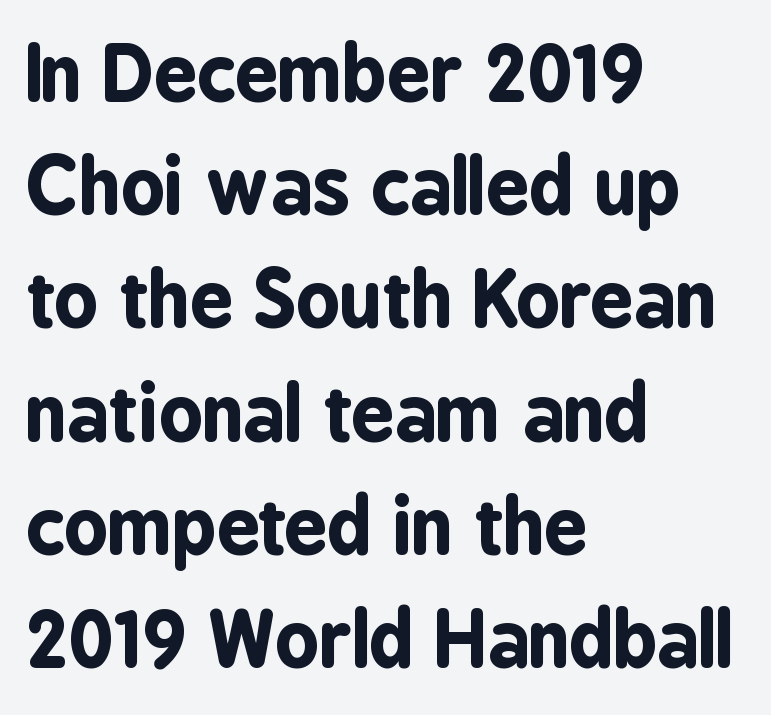
{"serif": "no", "italic": "no", "bold": "yes", "weight": "bold", "width": "condensed", "stroke_contrast": "low", "x_height": "medium", "monospaced": "no", "underline": "no", "align": "left", "line_spacing": "normal", "line_spacing_ratio": 1.49, "letter_spacing": "normal", "letter_spacing_em": 0.0, "glyph_px": 76}
